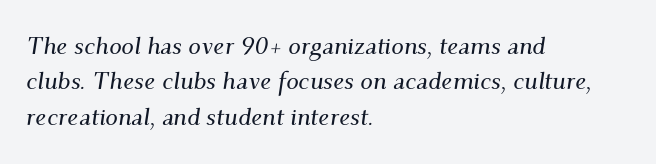
Q: Is the text italic (slanted)? A: Yes, it leans right by about 9 degrees.
Q: Is the text underlined? A: No.
Q: How is the paragraph aligned? A: Left-aligned.
Q: Is the spacing between letters normal or unusually wide? A: Normal.
Q: Is the spacing between lines tight, normal or loose? A: Normal.
